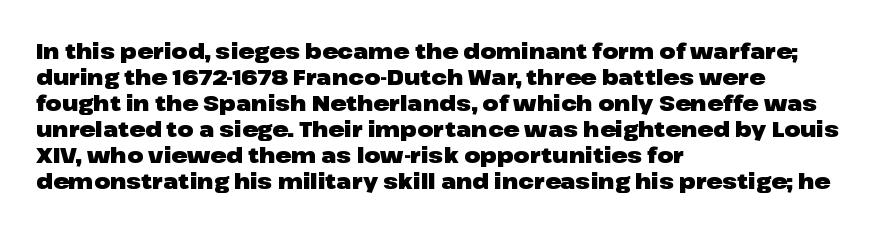
The image shows 21 px bold type, upright; set left-aligned, line spacing 1.24x, normal letter spacing, not underlined.
